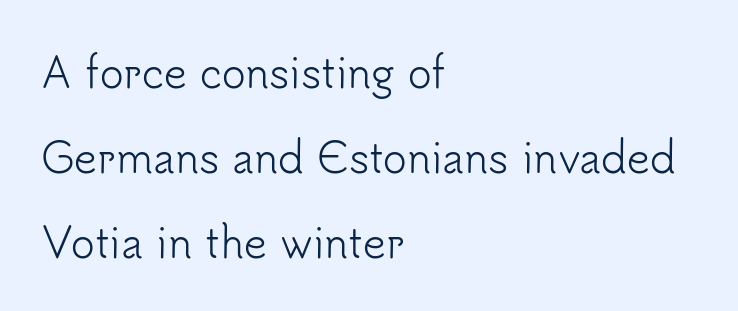
The image shows 40 px light sans-serif type, upright; set left-aligned, loose line spacing (2.12x), normal letter spacing, not underlined; low stroke contrast and a small x-height.
